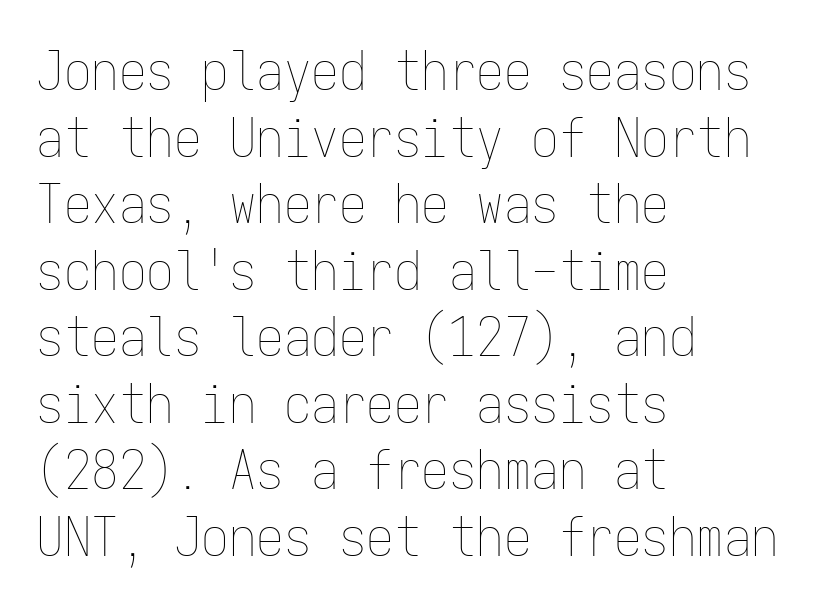
{"italic": "no", "bold": "no", "weight": "thin", "width": "condensed", "stroke_contrast": "low", "x_height": "medium", "monospaced": "yes", "underline": "no", "align": "left", "line_spacing_ratio": 1.21, "letter_spacing": "normal", "letter_spacing_em": 0.0, "glyph_px": 55}
